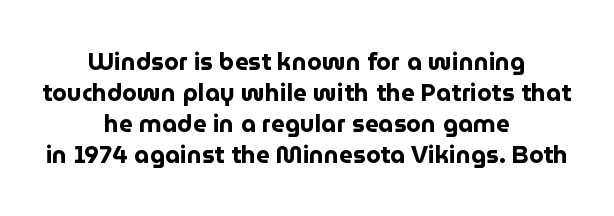
The image shows 24 px bold type, upright; set centered, normal line spacing (1.29x), normal letter spacing, not underlined.
